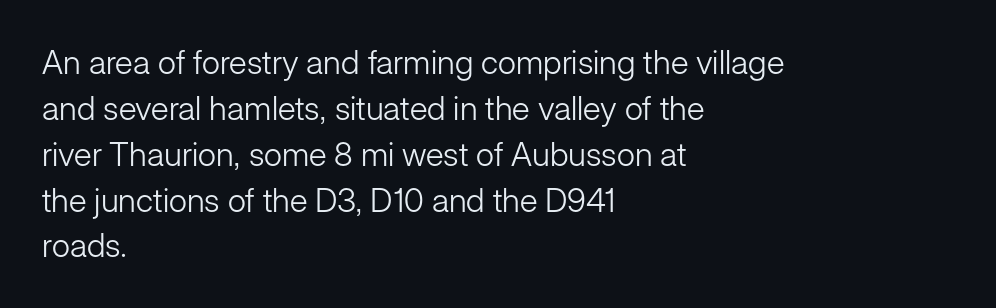
Here the glyphs are tracked normally, forming tight word shapes. The strip under each line holds only bare page. In terms of leading, this rendering sits right in the middle. Bold? No — there's no thickening of the strokes. Caption: multi-line text, flush left, ragged right. In terms of letterform style, serifs are entirely absent.
